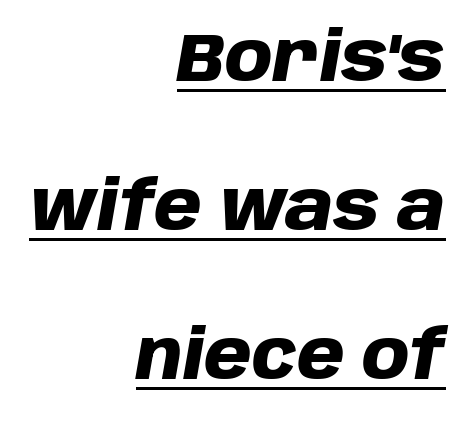
{"italic": "yes", "lean": "right", "slant_degrees": 10, "bold": "yes", "weight": "heavy", "width": "normal", "stroke_contrast": "low", "x_height": "large", "monospaced": "no", "underline": "yes", "align": "right", "line_spacing": "loose", "line_spacing_ratio": 2.19, "letter_spacing": "normal", "letter_spacing_em": 0.0, "glyph_px": 68}
